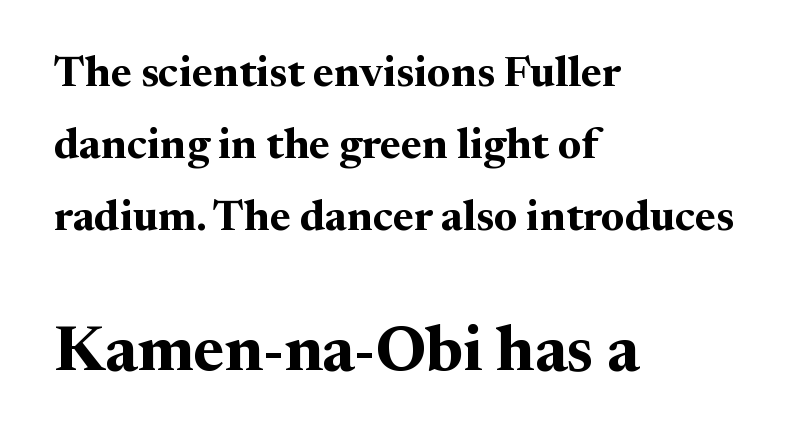
Bare-footed words on every line. The gaps between neighbouring characters are ordinary and unremarkable. Heavy, bold letterforms. Classification — serif. Note the varied advance widths — an 'i' is clearly narrower than an 'm'. Posture: vertical.
